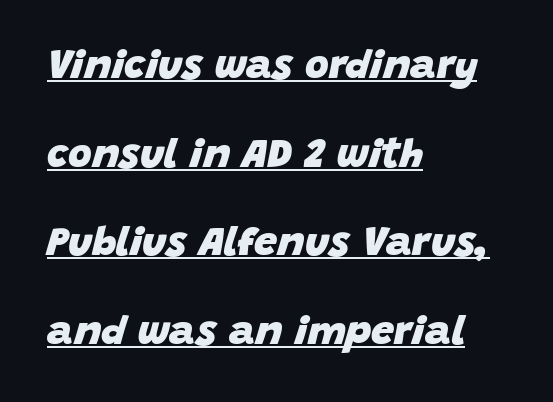
{"italic": "yes", "lean": "right", "slant_degrees": 15, "bold": "yes", "weight": "heavy", "width": "normal", "stroke_contrast": "low", "x_height": "large", "monospaced": "no", "underline": "yes", "align": "left", "line_spacing": "loose", "line_spacing_ratio": 2.16, "letter_spacing": "normal", "letter_spacing_em": 0.0, "glyph_px": 41}
